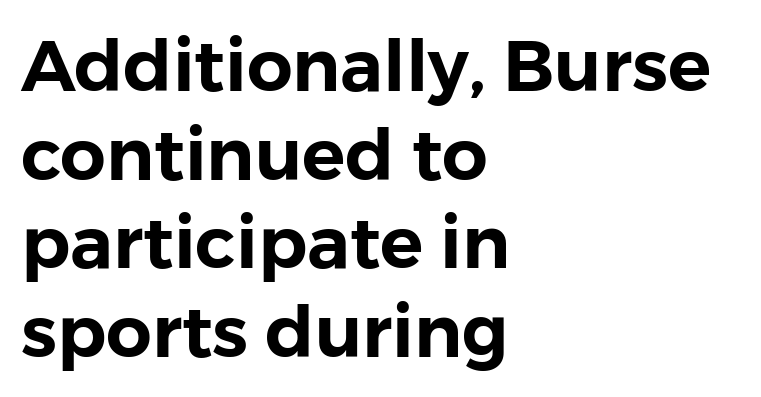
{"serif": "no", "italic": "no", "width": "normal", "stroke_contrast": "low", "x_height": "medium", "monospaced": "no", "underline": "no", "align": "left", "line_spacing_ratio": 1.23, "letter_spacing": "normal", "letter_spacing_em": 0.0, "glyph_px": 72}
